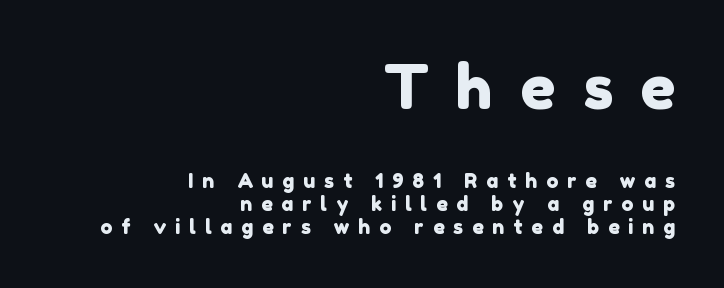
Does the type have serifs? No, each stem ends abruptly. This rendering features lettering with no underline. Display-style spreading of the glyphs; the letterfit is very open. Whoever set this made the first block the dominant, larger element. Is there much room between lines? No — they nearly touch. The rendering uses natural spacing where letterforms have individual widths.
